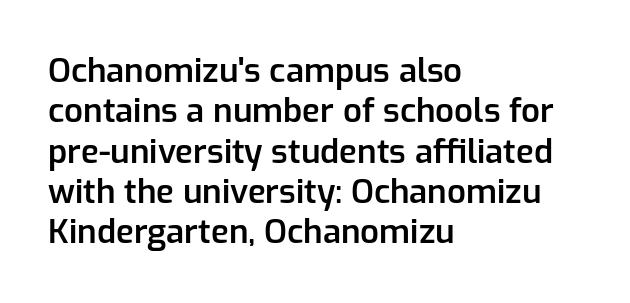
The image shows 33 px semibold sans-serif type, upright; set left-aligned, line spacing 1.22x, normal letter spacing, not underlined; low stroke contrast and a medium x-height.
